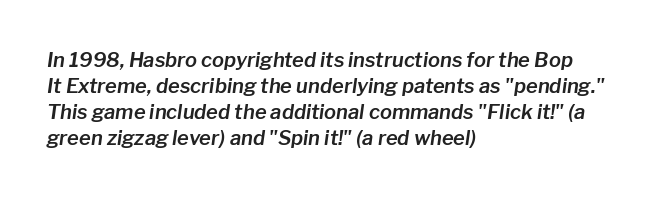
Q: Is the text italic (slanted)? A: Yes, it leans right by about 8 degrees.
Q: Is the text underlined? A: No.
Q: How is the paragraph aligned? A: Left-aligned.
Q: Is the spacing between letters normal or unusually wide? A: Normal.
Q: Is the spacing between lines tight, normal or loose? A: Normal.
